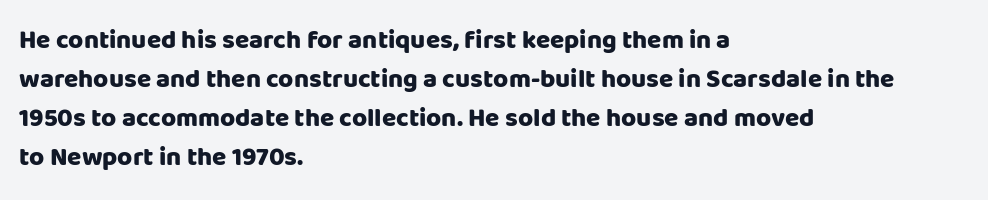
Q: Is the text bold? A: Yes.
Q: Is the text italic (slanted)? A: No, it is upright.
Q: Is the text underlined? A: No.
Q: How is the paragraph aligned? A: Left-aligned.
Q: Is the spacing between letters normal or unusually wide? A: Normal.
Q: Is the spacing between lines tight, normal or loose? A: Normal.
